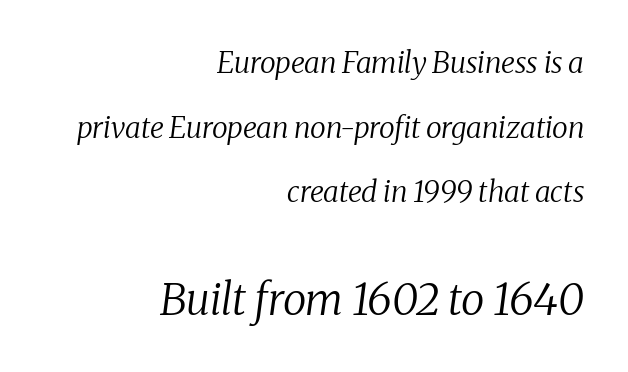
The passage shown stacks its lines with a broad gap. Whoever set this made the second block the dominant, larger element. The passage shown is not bold in any degree. Each letter keeps its own natural width here, so spacing adapts to shape. The type is set solid horizontally, with unmodified tracking.
